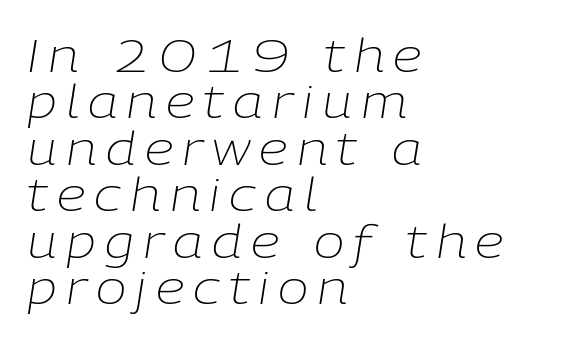
If you drew a ruler down the left edge, every line would touch it. Honestly, there is no underline to notice here at all. The typeface has the unassuming heft of standard copy or less. Style check: oblique.
